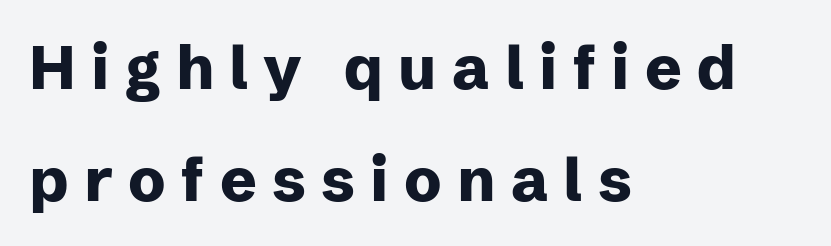
Underline: absent. Does the type have serifs? No, each stem ends abruptly. The rendering inserts visible extra space after every character. The font's upright variant was chosen for this text. Line beginnings align vertically; line endings do not.
